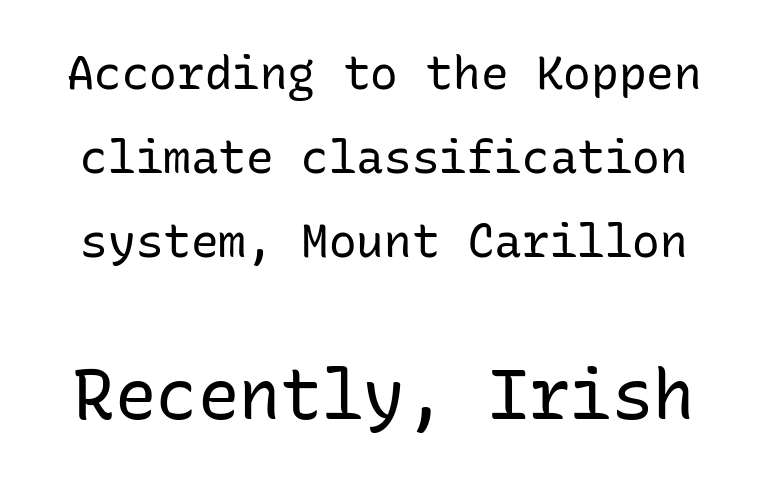
The image shows 69 px regular-weight sans-serif type, upright, monospaced; set line spacing 1.83x, normal letter spacing, not underlined; the second (bottom) block is 1.5x larger; low stroke contrast and a medium x-height.
